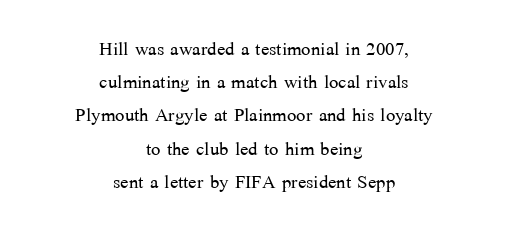
Glyph-to-glyph distance matches everyday printed text. Check under the words: just untouched page. Does the lettering tilt? It doesn't — this is upright. Unbolded letterforms with no extra heft. Is there much room between lines? A standard amount, neither cramped nor airy.
